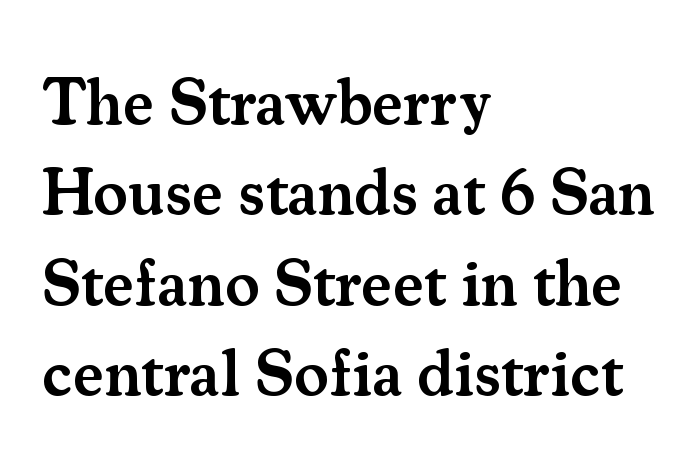
The words here are not underlined. Heft: intermediate — a semibold. In CSS terms this would be text-align: left. Unlike a clean sans, this face finishes its strokes with serifs. Between one letter and the next there's only the usual sliver of space.
